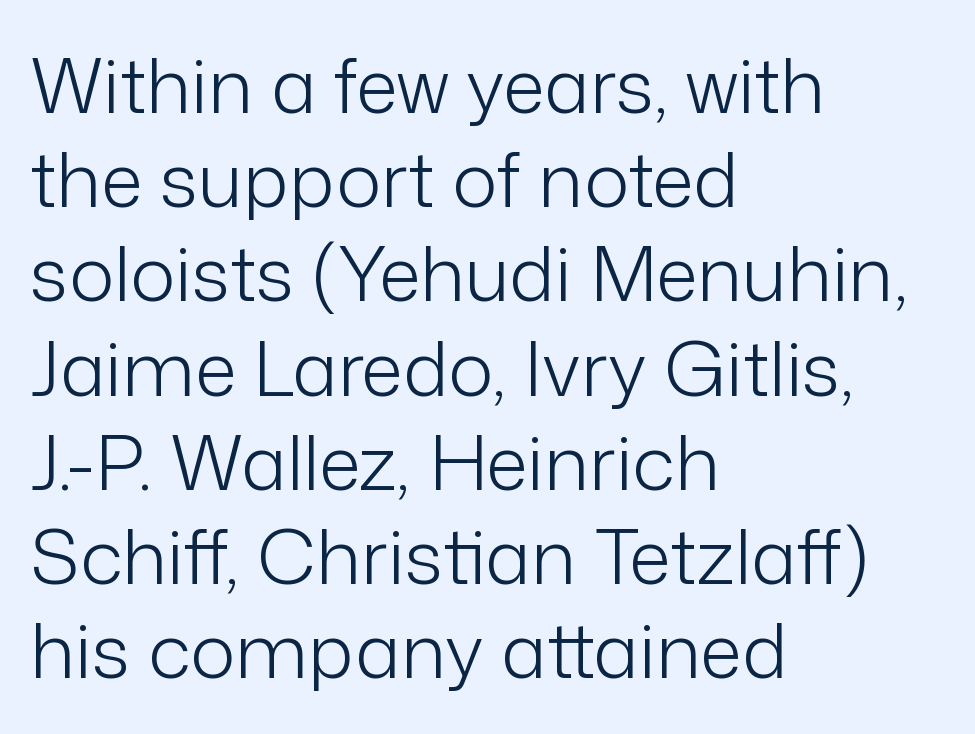
A typesetter would call this proportional, since set widths differ per character. The letterforms sit at book weight or below. You can tell from the bare stems that sans-serif type was used. Nobody touched the tracking dial on this one. The text block is weighted toward the left margin, trailing off unevenly rightward. The string is rendered with underlining switched off.
